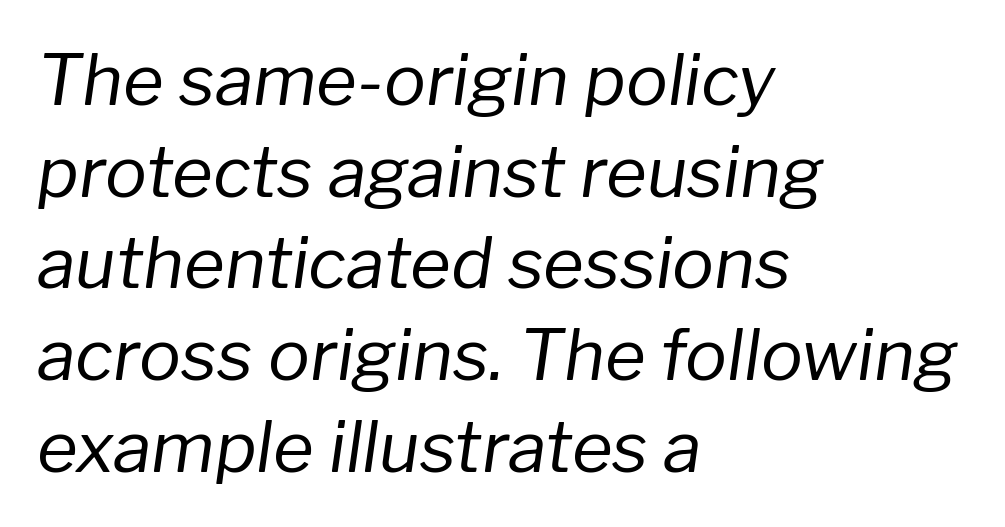
Q: Is the text bold? A: No.
Q: Is the text italic (slanted)? A: Yes, it leans right by about 8 degrees.
Q: Is the text underlined? A: No.
Q: How is the paragraph aligned? A: Left-aligned.
Q: Is the spacing between letters normal or unusually wide? A: Normal.
Q: Is the spacing between lines tight, normal or loose? A: Normal.
Q: Width (condensed, normal, or wide)? A: Normal.
Q: Stroke contrast? A: Low.
Q: x-height? A: Medium.
Q: Monospaced? A: No.
